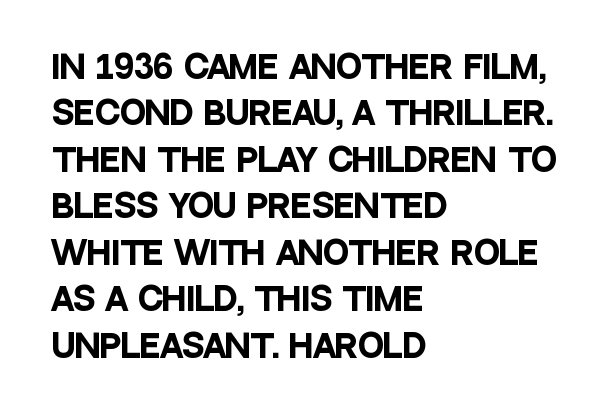
Q: Is the text bold? A: Yes.
Q: Is the text italic (slanted)? A: No, it is upright.
Q: Is the typeface a serif or a sans-serif typeface? A: Sans-serif.
Q: Is the text underlined? A: No.
Q: How is the paragraph aligned? A: Left-aligned.
Q: Is the spacing between letters normal or unusually wide? A: Normal.
Q: Is the spacing between lines tight, normal or loose? A: Normal.
Q: Width (condensed, normal, or wide)? A: Condensed.
Q: Stroke contrast? A: Low.
Q: x-height? A: Large.
Q: Monospaced? A: No.
